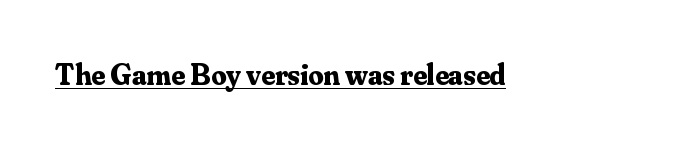
The image shows 30 px bold serif type, upright; set normal letter spacing, underlined; medium stroke contrast and a small x-height.
